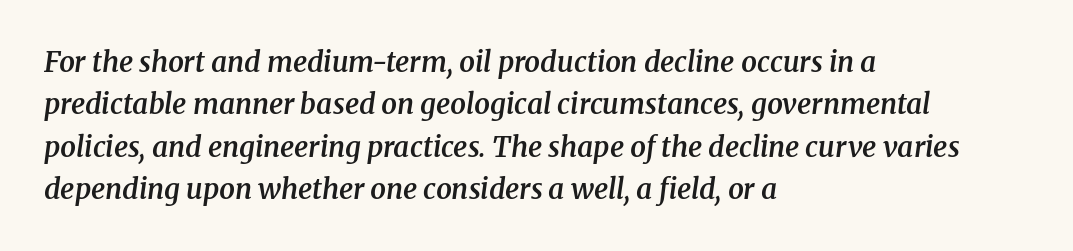
Q: Is the text bold? A: Semi-bold.
Q: Is the text italic (slanted)? A: Yes, it leans right by about 8 degrees.
Q: Is the typeface a serif or a sans-serif typeface? A: Serif.
Q: Is the text underlined? A: No.
Q: How is the paragraph aligned? A: Left-aligned.
Q: Is the spacing between letters normal or unusually wide? A: Normal.
Q: Is the spacing between lines tight, normal or loose? A: Normal.
Q: Width (condensed, normal, or wide)? A: Normal.
Q: Stroke contrast? A: Medium.
Q: x-height? A: Medium.
Q: Monospaced? A: No.
